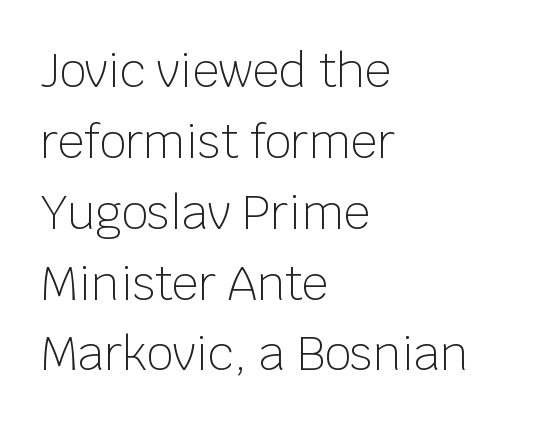
Looks like regular typesetting: each glyph gets only the width it needs. Posture: vertical. The paragraph has a hard left edge and a soft right edge. Look at the tracking — it's just the regular setting, nothing added. Quick note: interline space is typical. The strokes carry an ordinary text weight at most.
